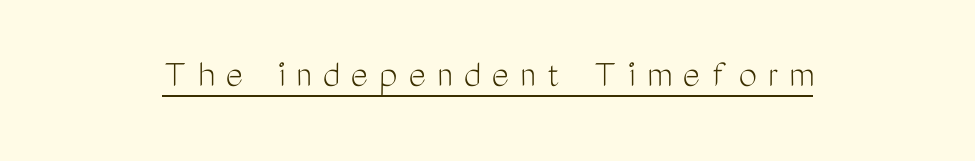
The line texture is sparse and dotted thanks to wide tracking. The passage shown is not bold in any degree. Looks like regular typesetting: each glyph gets only the width it needs. What decoration does the sample have? An underline. Does the lettering tilt? It doesn't — this is upright.
